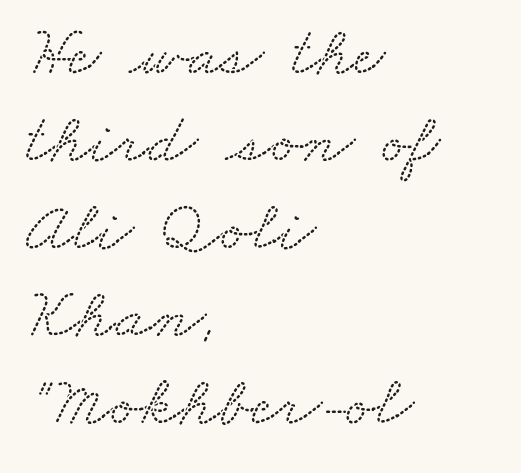
Q: Is the typeface a serif or a sans-serif typeface? A: Serif.
Q: Is the text underlined? A: No.
Q: How is the paragraph aligned? A: Left-aligned.
Q: Is the spacing between letters normal or unusually wide? A: Normal.
Q: Is the spacing between lines tight, normal or loose? A: Normal.
Q: Width (condensed, normal, or wide)? A: Wide.
Q: Stroke contrast? A: Low.
Q: x-height? A: Small.
Q: Monospaced? A: No.
